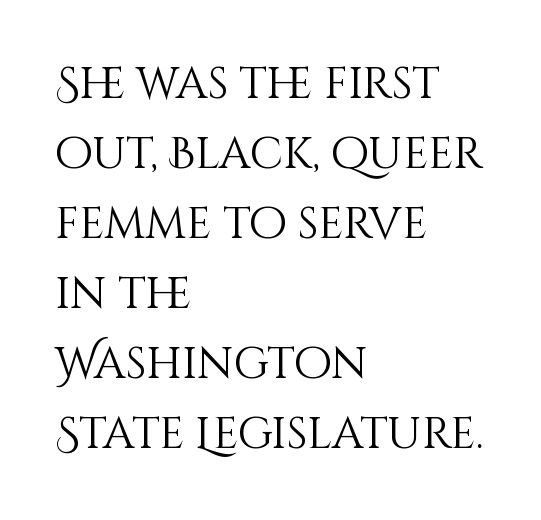
Q: Is the text bold? A: No.
Q: Is the text italic (slanted)? A: No, it is upright.
Q: Is the text underlined? A: No.
Q: How is the paragraph aligned? A: Left-aligned.
Q: Is the spacing between letters normal or unusually wide? A: Normal.
Q: Is the spacing between lines tight, normal or loose? A: Normal.
Q: Width (condensed, normal, or wide)? A: Normal.
Q: Stroke contrast? A: Medium.
Q: x-height? A: Large.
Q: Monospaced? A: No.
